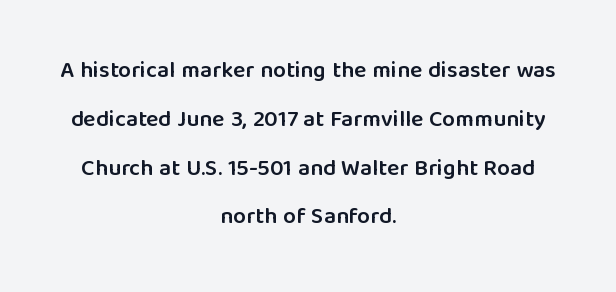
{"italic": "no", "bold": "semi", "underline": "no", "align": "center", "line_spacing": "loose", "line_spacing_ratio": 2.12, "letter_spacing": "normal", "letter_spacing_em": 0.0, "glyph_px": 23}
